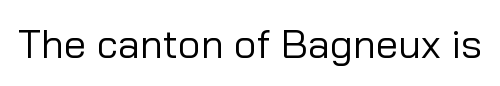
The image shows 40 px regular-weight sans-serif type, upright; set normal letter spacing, not underlined; low stroke contrast and a medium x-height.
